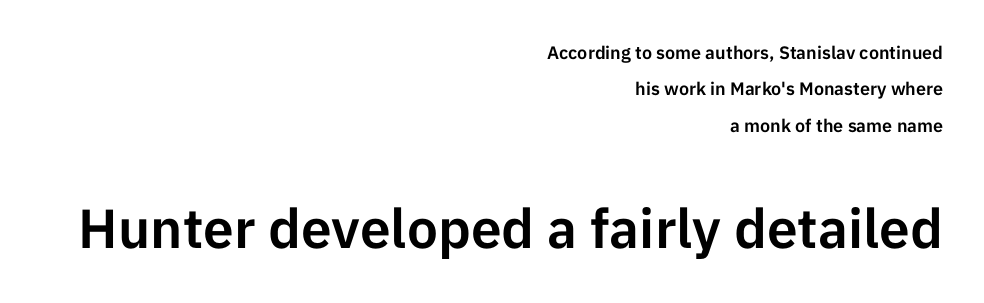
Q: Is the text italic (slanted)? A: No, it is upright.
Q: Is the typeface a serif or a sans-serif typeface? A: Sans-serif.
Q: Is the text underlined? A: No.
Q: How is the paragraph aligned? A: Right-aligned.
Q: Is the spacing between letters normal or unusually wide? A: Normal.
Q: Is the spacing between lines tight, normal or loose? A: Loose.
Q: Which block of text is set in a larger size, the first (top) or the second (bottom)? A: The second (bottom) one.
Q: Width (condensed, normal, or wide)? A: Normal.
Q: Stroke contrast? A: Low.
Q: x-height? A: Medium.
Q: Monospaced? A: No.
